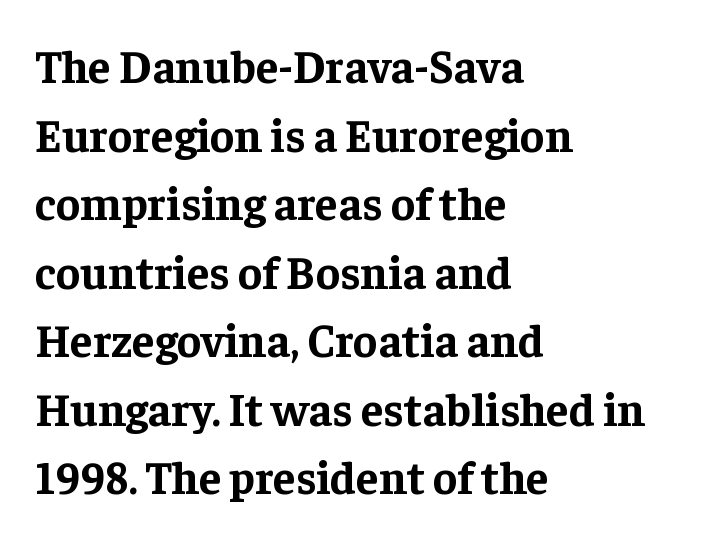
Q: Is the text bold? A: Yes.
Q: Is the text italic (slanted)? A: No, it is upright.
Q: Is the typeface a serif or a sans-serif typeface? A: Serif.
Q: Is the text underlined? A: No.
Q: How is the paragraph aligned? A: Left-aligned.
Q: Is the spacing between letters normal or unusually wide? A: Normal.
Q: Is the spacing between lines tight, normal or loose? A: Normal.
Q: Width (condensed, normal, or wide)? A: Normal.
Q: Stroke contrast? A: Low.
Q: x-height? A: Medium.
Q: Monospaced? A: No.
